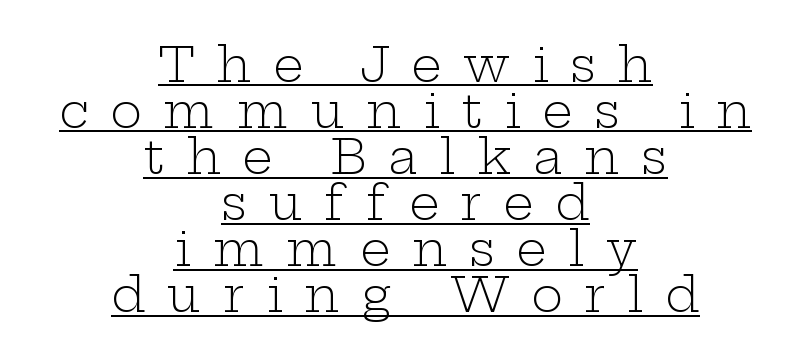
Q: Is the text bold? A: No.
Q: Is the text italic (slanted)? A: No, it is upright.
Q: Is the typeface a serif or a sans-serif typeface? A: Serif.
Q: Is the text underlined? A: Yes.
Q: How is the paragraph aligned? A: Centered.
Q: Is the spacing between letters normal or unusually wide? A: Unusually wide.
Q: Is the spacing between lines tight, normal or loose? A: Tight.
Q: Width (condensed, normal, or wide)? A: Wide.
Q: Stroke contrast? A: Low.
Q: x-height? A: Medium.
Q: Monospaced? A: No.
